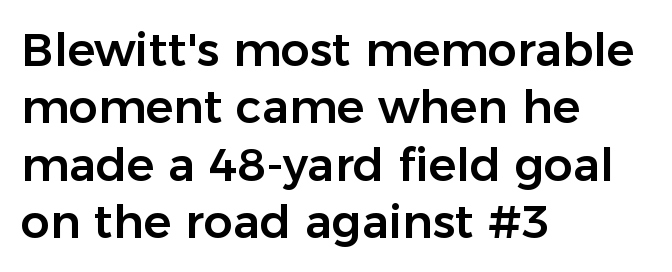
Baseline-to-baseline distance is the conventional proportion of letter height. The ragged edge is on the right, which tells us the setting is flush left. The foot of each line stays bare and open. Each letter's strokes conclude bluntly, with no projecting serifs. The passage shown has conventional tracking throughout.
